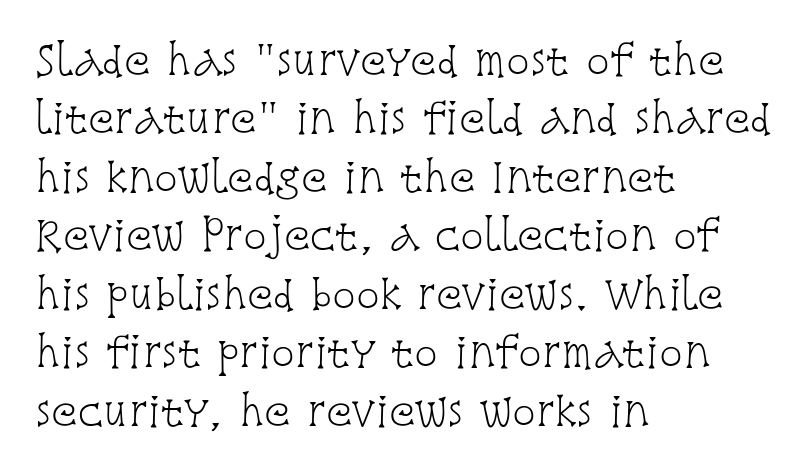
{"serif": "yes", "italic": "no", "bold": "no", "weight": "light", "width": "condensed", "stroke_contrast": "low", "x_height": "large", "monospaced": "no", "underline": "no", "align": "left", "line_spacing": "normal", "line_spacing_ratio": 1.5, "letter_spacing": "normal", "letter_spacing_em": 0.0, "glyph_px": 39}
